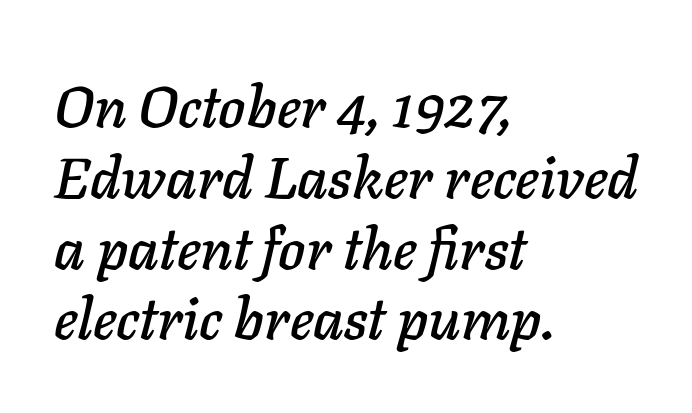
Q: Is the text italic (slanted)? A: Yes, it leans right by about 11 degrees.
Q: Is the text underlined? A: No.
Q: How is the paragraph aligned? A: Left-aligned.
Q: Is the spacing between letters normal or unusually wide? A: Normal.
Q: Width (condensed, normal, or wide)? A: Normal.
Q: Stroke contrast? A: Low.
Q: x-height? A: Medium.
Q: Monospaced? A: No.
